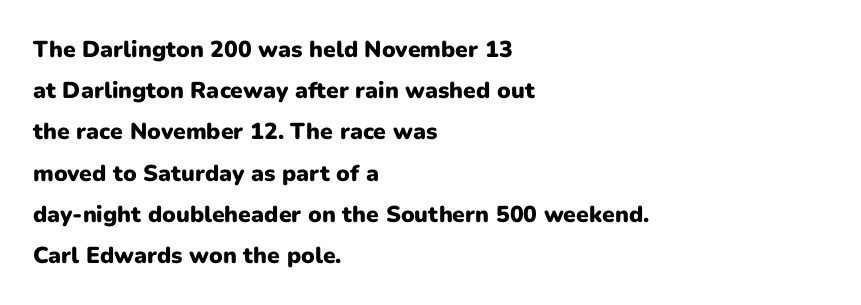
Q: Is the text bold? A: Yes.
Q: Is the text italic (slanted)? A: No, it is upright.
Q: Is the text underlined? A: No.
Q: How is the paragraph aligned? A: Left-aligned.
Q: Is the spacing between letters normal or unusually wide? A: Normal.
